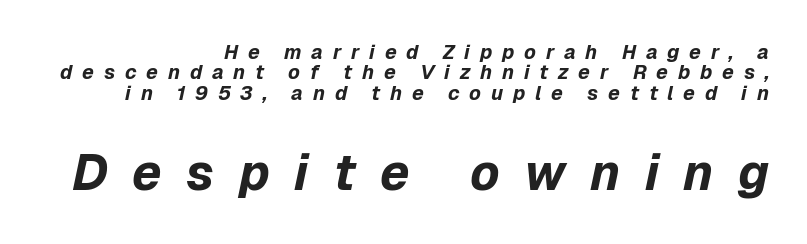
The lines are packed closely together with very little leading. You could not count columns in this text — the font is proportionally spaced. A student would notice the bottom passage is typeset larger than what precedes it. Short note: letters widely spaced.
